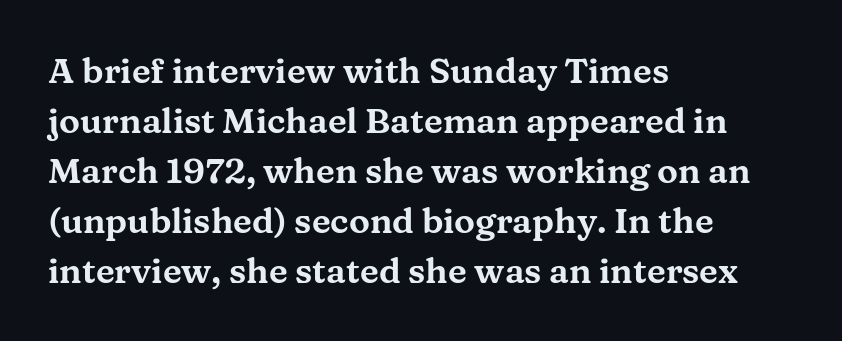
The passage is arranged the way most books set body copy — flush left. Examine the stroke ends and you'll spot serifs. Does extra space separate the letters? No, they use regular spacing. The face used here is proportionally spaced, like ordinary book or web type.
